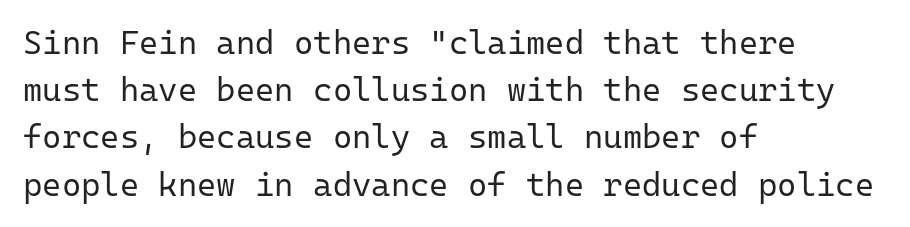
The image shows 33 px regular-weight sans-serif type, upright, monospaced; set left-aligned, normal line spacing (1.43x), normal letter spacing, not underlined; low stroke contrast and a medium x-height.
